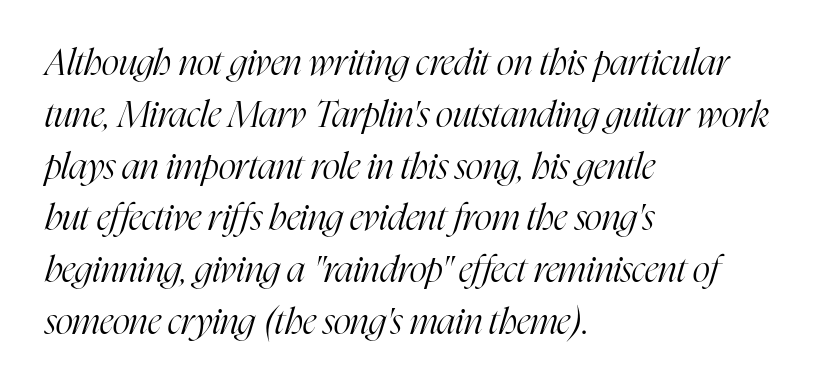
{"serif": "yes", "italic": "yes", "lean": "right", "slant_degrees": 16, "bold": "no", "weight": "light", "width": "condensed", "stroke_contrast": "high", "x_height": "medium", "monospaced": "no", "underline": "no", "align": "left", "line_spacing": "normal", "line_spacing_ratio": 1.4, "letter_spacing": "normal", "letter_spacing_em": 0.0, "glyph_px": 37}
